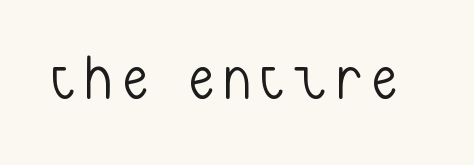
{"serif": "no", "italic": "no", "bold": "no", "weight": "light", "width": "condensed", "stroke_contrast": "low", "x_height": "medium", "monospaced": "no", "underline": "no", "glyph_px": 61}
